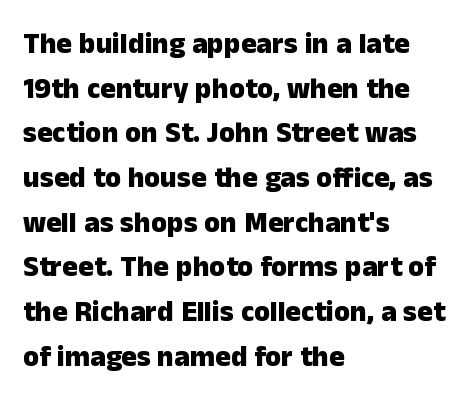
Compared with an ordinary text face, these strokes are far heavier — a full bold. One-word summary of the alignment: left. Looks like regular typesetting: each glyph gets only the width it needs. The passage shown is typeset with a sans-serif family. This is the regular roman posture of the typeface. Observe the ordinary spacing: letters are neighbours, not strangers.
